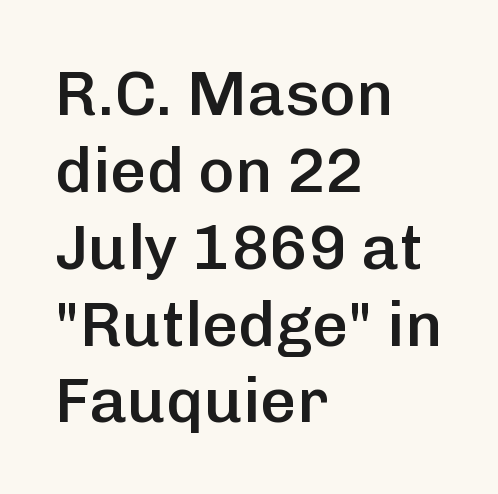
The specimen omits any rule beneath the text block's lines. The text block is weighted toward the left margin, trailing off unevenly rightward. Each letter keeps its own natural width here, so spacing adapts to shape. No feet cap the strokes, marking this as sans-serif type.
